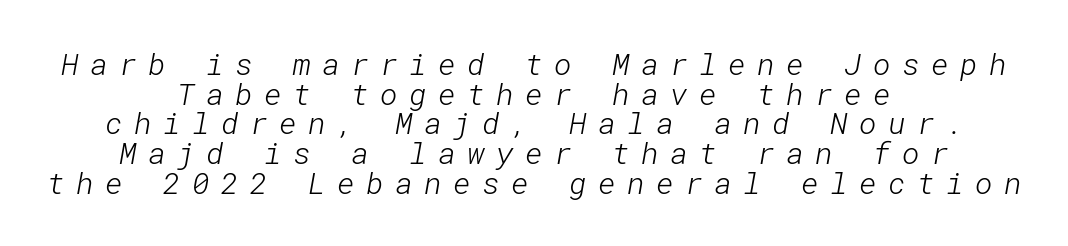
Q: Is the text bold? A: No.
Q: Is the typeface a serif or a sans-serif typeface? A: Sans-serif.
Q: Is the text underlined? A: No.
Q: How is the paragraph aligned? A: Centered.
Q: Is the spacing between letters normal or unusually wide? A: Unusually wide.
Q: Is the spacing between lines tight, normal or loose? A: Tight.
Q: Width (condensed, normal, or wide)? A: Normal.
Q: Stroke contrast? A: Low.
Q: x-height? A: Medium.
